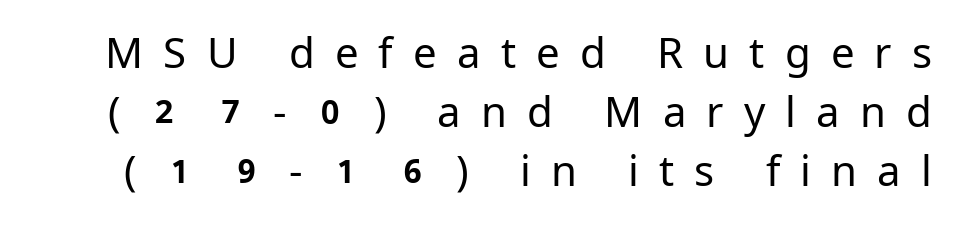
The face looks like a standard text weight, possibly lighter. The specimen omits any rule beneath the text block's lines. Varying glyph widths throughout — classic text-font behaviour. Is the letter spacing exaggerated? Yes — the characters are pushed far apart.
